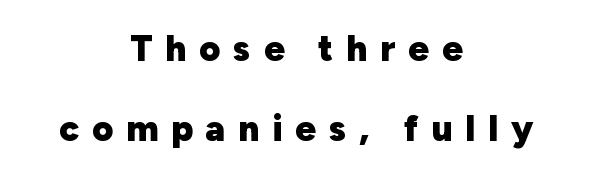
{"serif": "no", "italic": "no", "bold": "yes", "weight": "heavy", "width": "normal", "stroke_contrast": "low", "x_height": "medium", "monospaced": "no", "underline": "no", "align": "center", "line_spacing": "loose", "line_spacing_ratio": 2.23, "letter_spacing": "wide", "letter_spacing_em": 0.36, "glyph_px": 36}
